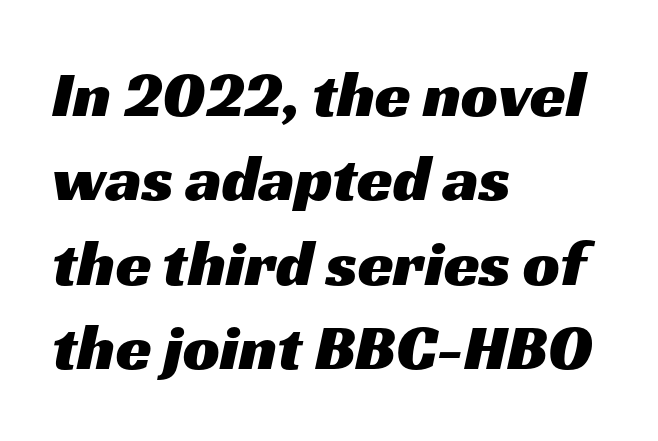
{"serif": "no", "width": "wide", "stroke_contrast": "medium", "x_height": "medium", "monospaced": "no", "underline": "no", "align": "left", "line_spacing": "normal", "line_spacing_ratio": 1.3, "letter_spacing": "normal", "letter_spacing_em": 0.0, "glyph_px": 65}
